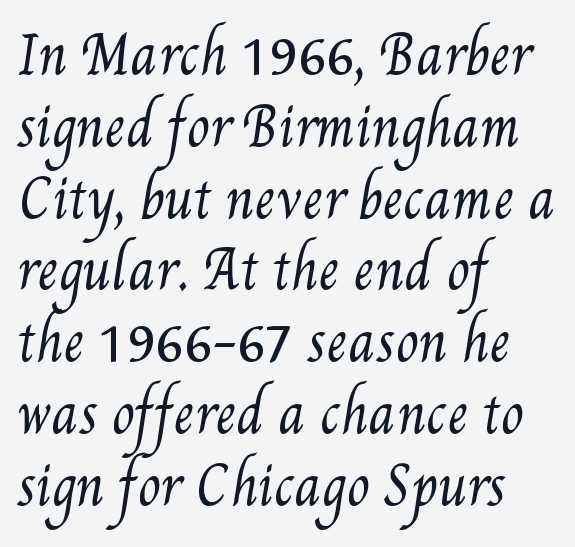
The image shows 52 px regular-weight, condensed type; set left-aligned, normal line spacing (1.38x), normal letter spacing, not underlined; medium stroke contrast and a small x-height.
